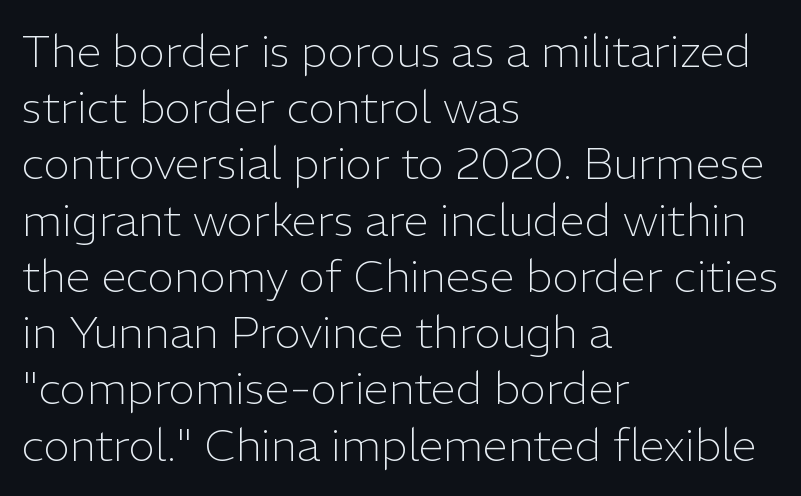
The words here are not underlined. Each word holds together tightly as a unit, with standard inter-letter gaps. A typesetter would call this proportional, since set widths differ per character. Rendered with straight, roman letterforms. The lines are quadded left. Note: no serifs on the glyphs.
